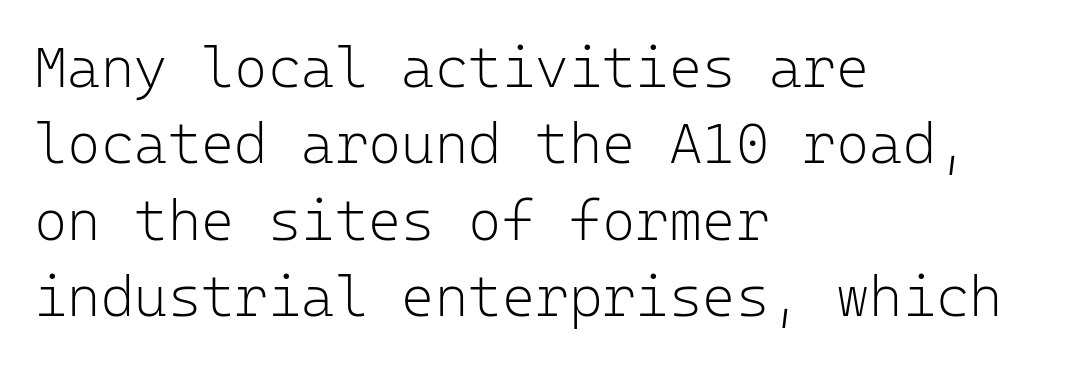
Q: Is the text bold? A: No.
Q: Is the text italic (slanted)? A: No, it is upright.
Q: Is the typeface a serif or a sans-serif typeface? A: Sans-serif.
Q: Is the text underlined? A: No.
Q: How is the paragraph aligned? A: Left-aligned.
Q: Is the spacing between letters normal or unusually wide? A: Normal.
Q: Is the spacing between lines tight, normal or loose? A: Normal.
Q: Width (condensed, normal, or wide)? A: Normal.
Q: Stroke contrast? A: Low.
Q: x-height? A: Medium.
Q: Monospaced? A: Yes.
